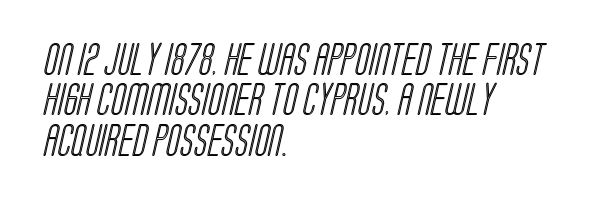
Q: Is the text underlined? A: No.
Q: How is the paragraph aligned? A: Left-aligned.
Q: Is the spacing between letters normal or unusually wide? A: Normal.
Q: Is the spacing between lines tight, normal or loose? A: Normal.
Q: Width (condensed, normal, or wide)? A: Condensed.
Q: x-height? A: Large.
Q: Monospaced? A: No.
